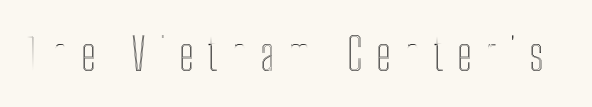
Ascenders rise straight up at ninety degrees. You could not count columns in this text — the font is proportionally spaced. Loose tracking; the words dissolve into strings of separated letters. The words here are not underlined.
